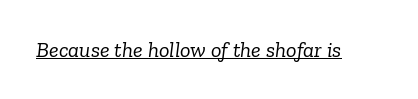
Q: Is the text bold? A: No.
Q: Is the text italic (slanted)? A: Yes, it leans right by about 6 degrees.
Q: Is the text underlined? A: Yes.
Q: Is the spacing between letters normal or unusually wide? A: Normal.
